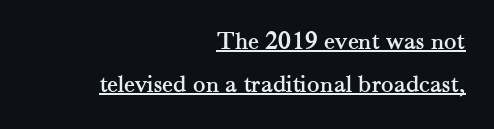
Q: Is the text italic (slanted)? A: No, it is upright.
Q: Is the text underlined? A: Yes.
Q: How is the paragraph aligned? A: Right-aligned.
Q: Is the spacing between letters normal or unusually wide? A: Normal.
Q: Is the spacing between lines tight, normal or loose? A: Normal.
